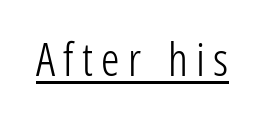
Q: Is the text bold? A: No.
Q: Is the text italic (slanted)? A: No, it is upright.
Q: Is the typeface a serif or a sans-serif typeface? A: Sans-serif.
Q: Is the text underlined? A: Yes.
Q: Width (condensed, normal, or wide)? A: Condensed.
Q: Stroke contrast? A: Low.
Q: x-height? A: Medium.
Q: Monospaced? A: No.
